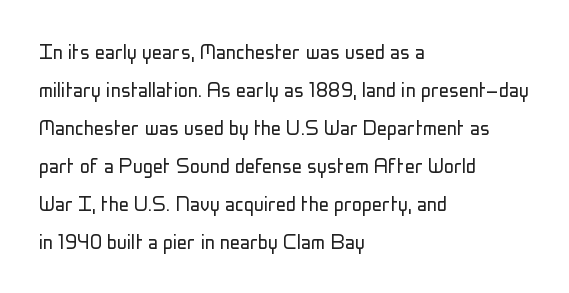
{"italic": "no", "bold": "no", "underline": "no", "align": "left", "line_spacing": "normal", "line_spacing_ratio": 1.52, "letter_spacing": "normal", "letter_spacing_em": 0.0, "glyph_px": 25}
